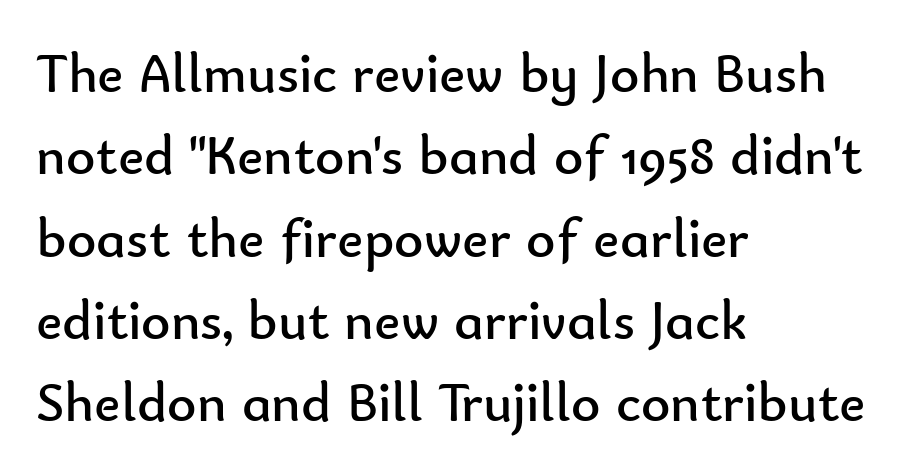
Posture: upright roman. Proportional: the letters do not fall into vertical columns. The paragraph has a hard left edge and a soft right edge. Tracking here is standard; glyphs follow each other at the usual distance.
